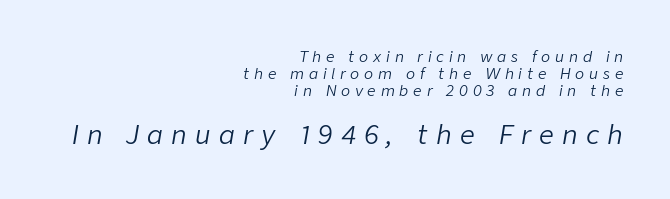
{"italic": "yes", "lean": "right", "slant_degrees": 9, "bold": "no", "underline": "no", "align": "right", "line_spacing": "tight", "line_spacing_ratio": 1.14, "letter_spacing": "wide", "letter_spacing_em": 0.32, "larger_block": "second", "size_ratio": 1.73, "glyph_px": 26}
